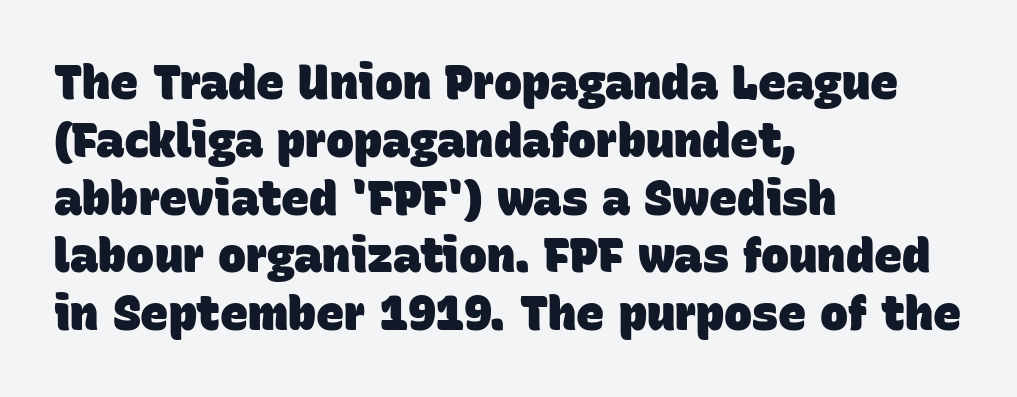
The image shows 47 px heavy sans-serif type; set left-aligned, line spacing 1.23x, normal letter spacing, not underlined; low stroke contrast and a large x-height.
